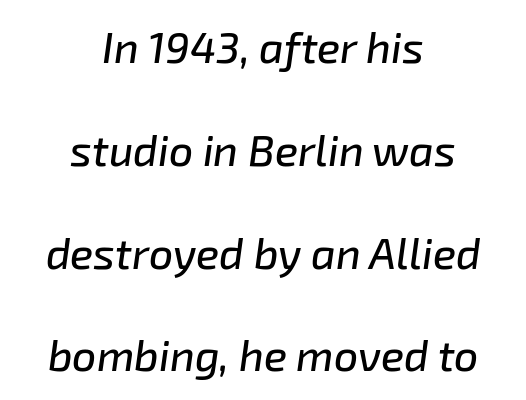
Q: Is the text italic (slanted)? A: Yes, it leans right by about 8 degrees.
Q: Is the text underlined? A: No.
Q: How is the paragraph aligned? A: Centered.
Q: Is the spacing between letters normal or unusually wide? A: Normal.
Q: Is the spacing between lines tight, normal or loose? A: Loose.
Q: Width (condensed, normal, or wide)? A: Normal.
Q: Stroke contrast? A: Low.
Q: x-height? A: Medium.
Q: Monospaced? A: No.
